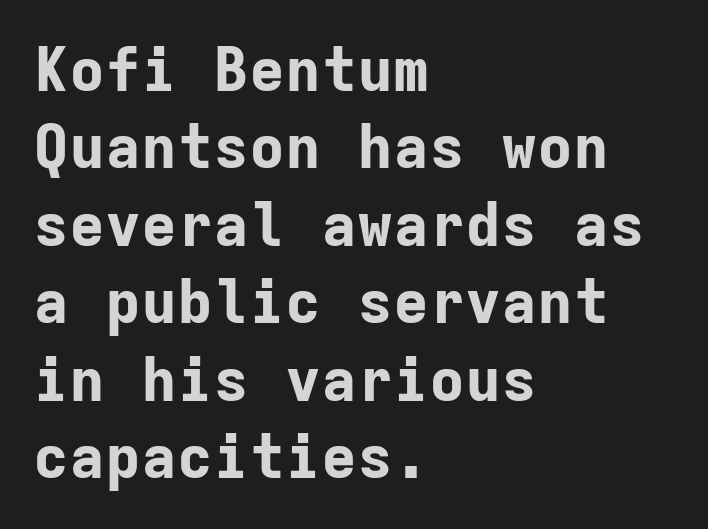
{"serif": "no", "italic": "no", "bold": "yes", "weight": "bold", "width": "normal", "stroke_contrast": "low", "x_height": "medium", "monospaced": "yes", "underline": "no", "align": "left", "line_spacing": "normal", "line_spacing_ratio": 1.29, "letter_spacing": "normal", "letter_spacing_em": 0.0, "glyph_px": 60}
